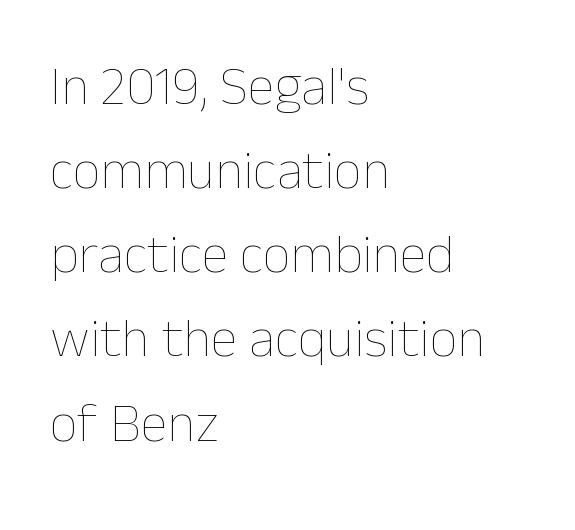
The image shows 55 px thin type, upright; set left-aligned, normal line spacing (1.53x), normal letter spacing, not underlined; low stroke contrast and a medium x-height.
